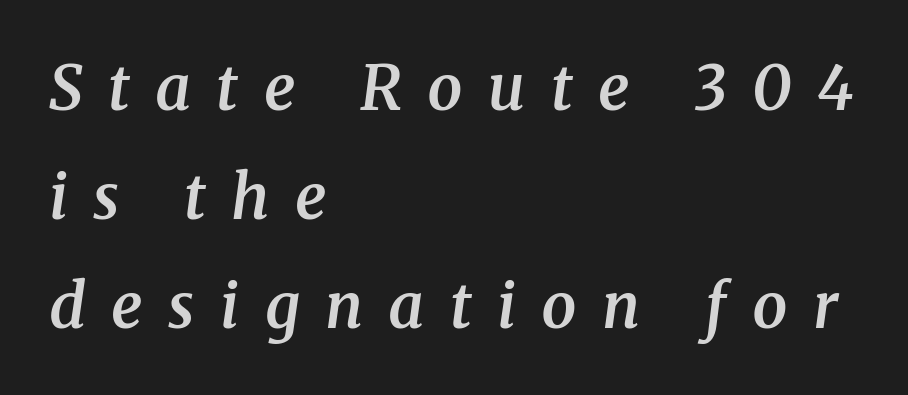
Q: Is the text bold? A: Semi-bold.
Q: Is the text italic (slanted)? A: Yes, it leans right by about 8 degrees.
Q: Is the typeface a serif or a sans-serif typeface? A: Serif.
Q: Is the text underlined? A: No.
Q: How is the paragraph aligned? A: Left-aligned.
Q: Is the spacing between letters normal or unusually wide? A: Unusually wide.
Q: Width (condensed, normal, or wide)? A: Normal.
Q: Stroke contrast? A: Medium.
Q: x-height? A: Medium.
Q: Monospaced? A: No.
